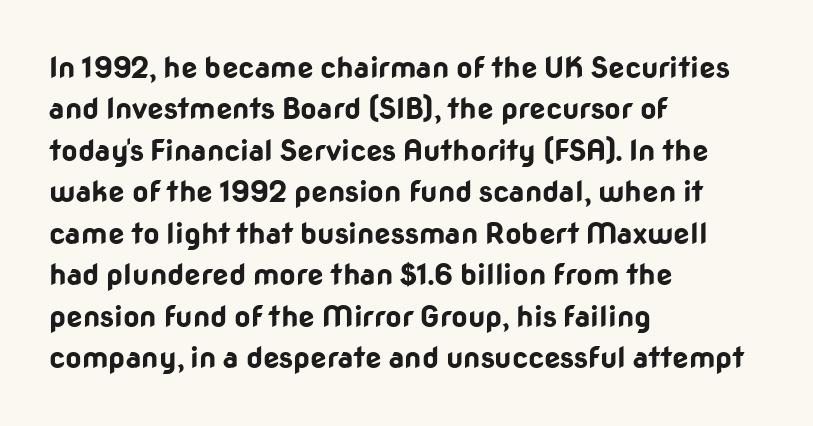
The image shows 29 px bold sans-serif type, upright; set left-aligned, normal line spacing (1.43x), normal letter spacing, not underlined; low stroke contrast and a medium x-height.
